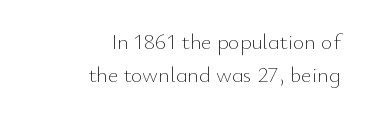
The image shows 22 px text type, upright; set right-aligned, normal line spacing (1.52x), normal letter spacing, not underlined.
